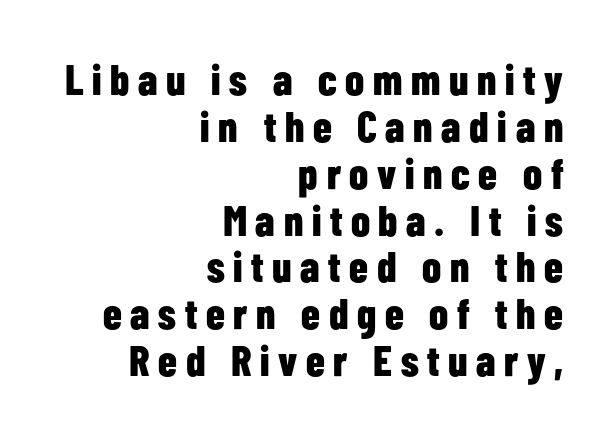
{"serif": "no", "italic": "no", "bold": "yes", "weight": "bold", "width": "condensed", "stroke_contrast": "low", "x_height": "medium", "monospaced": "no", "underline": "no", "align": "right", "line_spacing": "tight", "line_spacing_ratio": 1.09, "letter_spacing": "wide", "letter_spacing_em": 0.2, "glyph_px": 43}
